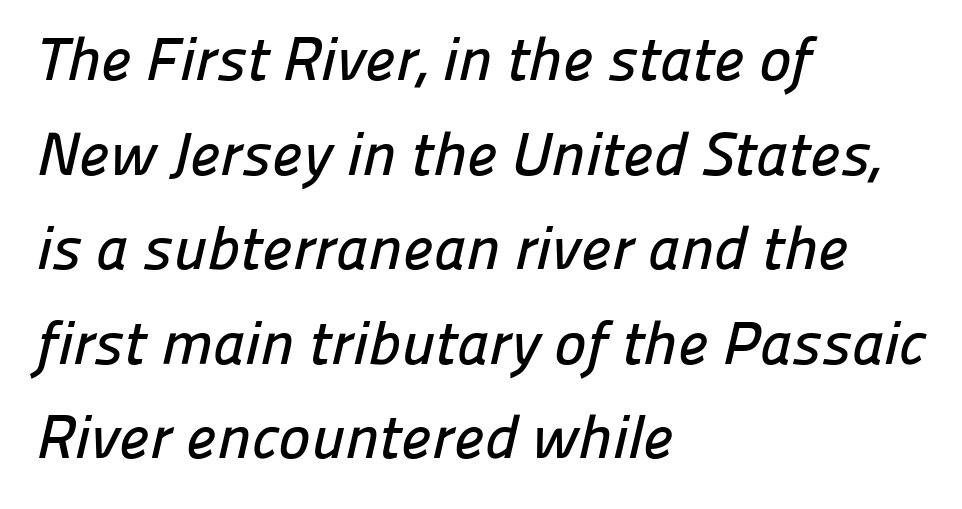
The image shows 61 px sans-serif type; set left-aligned, normal line spacing (1.55x), normal letter spacing, not underlined; low stroke contrast and a medium x-height.
